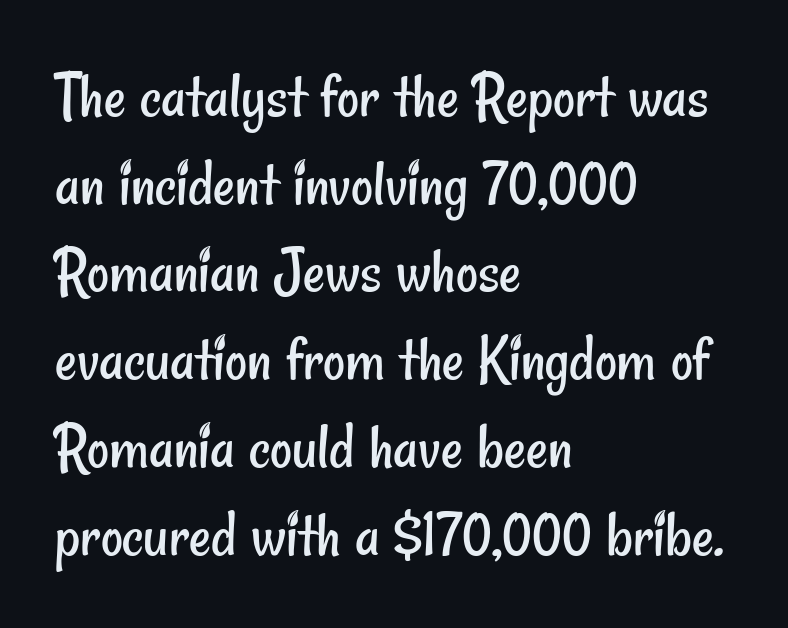
I'd call this a sans setting — the letters go barefoot. Heft: none added — not bold. You could call the tracking neutral — neither tight nor loose. The lines are quadded left. The rows are spaced the way most documents space them. Anything drawn beneath the words? Only blank space.
